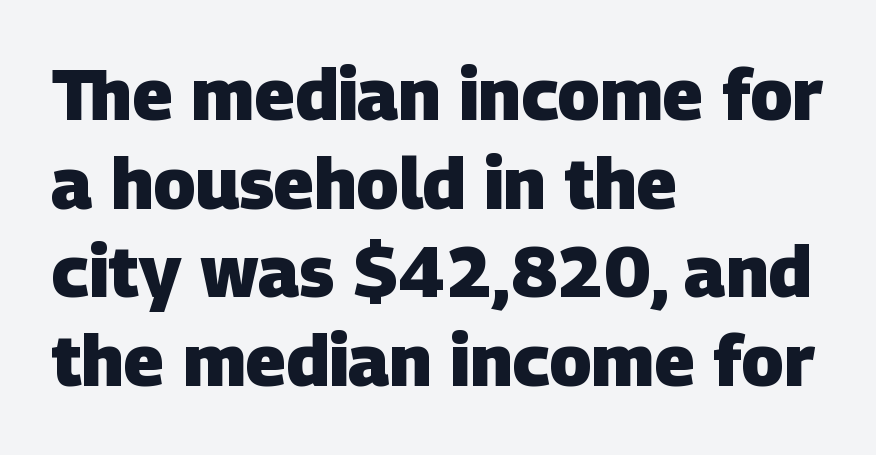
{"serif": "no", "bold": "yes", "weight": "heavy", "width": "normal", "stroke_contrast": "low", "x_height": "large", "monospaced": "no", "underline": "no", "align": "left", "line_spacing": "normal", "line_spacing_ratio": 1.25, "letter_spacing": "normal", "letter_spacing_em": 0.0, "glyph_px": 71}
